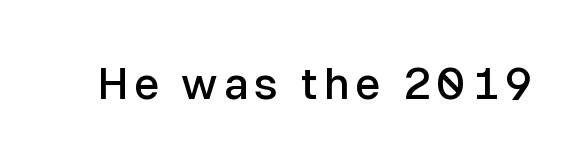
Q: Is the text bold? A: Semi-bold.
Q: Is the text italic (slanted)? A: No, it is upright.
Q: Is the typeface a serif or a sans-serif typeface? A: Sans-serif.
Q: Is the text underlined? A: No.
Q: Width (condensed, normal, or wide)? A: Normal.
Q: Stroke contrast? A: Low.
Q: x-height? A: Medium.
Q: Monospaced? A: No.
